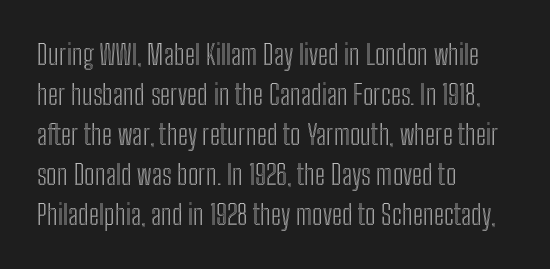
{"italic": "no", "width": "condensed", "x_height": "medium", "monospaced": "no", "underline": "no", "align": "left", "line_spacing": "normal", "line_spacing_ratio": 1.43, "letter_spacing": "normal", "letter_spacing_em": 0.0, "glyph_px": 28}
